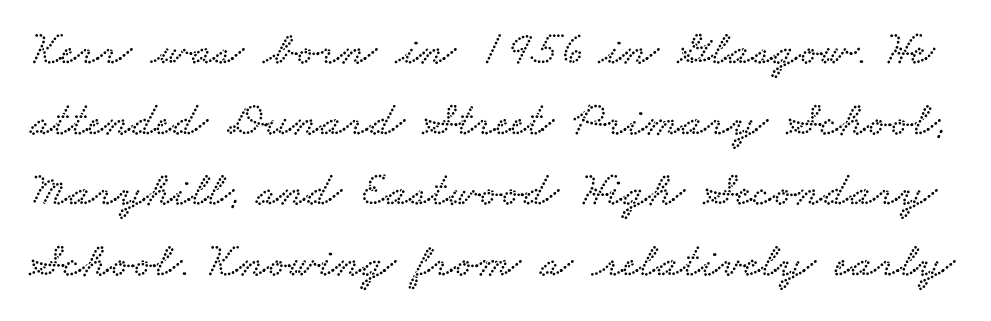
{"serif": "yes", "width": "wide", "stroke_contrast": "low", "x_height": "small", "monospaced": "no", "underline": "no", "line_spacing": "normal", "line_spacing_ratio": 1.47, "letter_spacing": "normal", "letter_spacing_em": 0.0, "glyph_px": 48}
